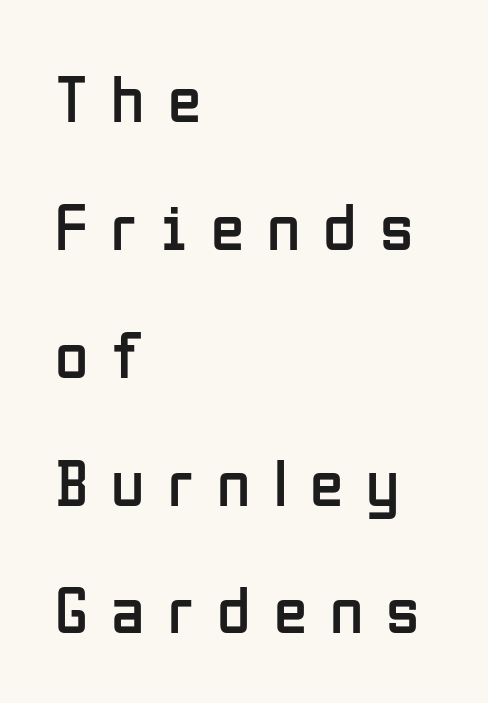
{"serif": "no", "italic": "no", "bold": "no", "weight": "regular", "width": "condensed", "stroke_contrast": "low", "x_height": "medium", "monospaced": "no", "underline": "no", "align": "left", "line_spacing_ratio": 1.88, "letter_spacing": "wide", "letter_spacing_em": 0.34, "glyph_px": 68}
